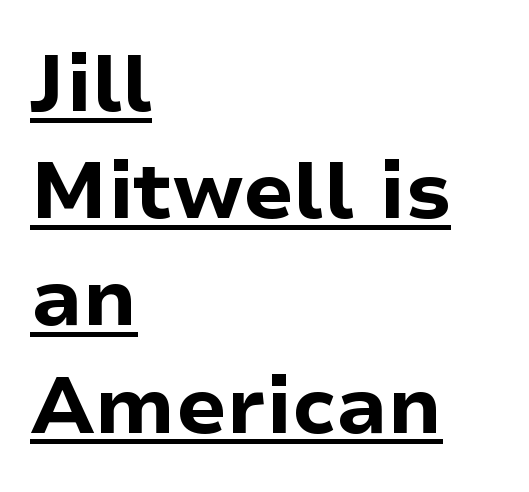
{"serif": "no", "italic": "no", "bold": "yes", "weight": "bold", "width": "normal", "stroke_contrast": "low", "x_height": "medium", "monospaced": "no", "underline": "yes", "align": "left", "line_spacing": "normal", "line_spacing_ratio": 1.34, "letter_spacing": "normal", "letter_spacing_em": 0.0, "glyph_px": 80}
